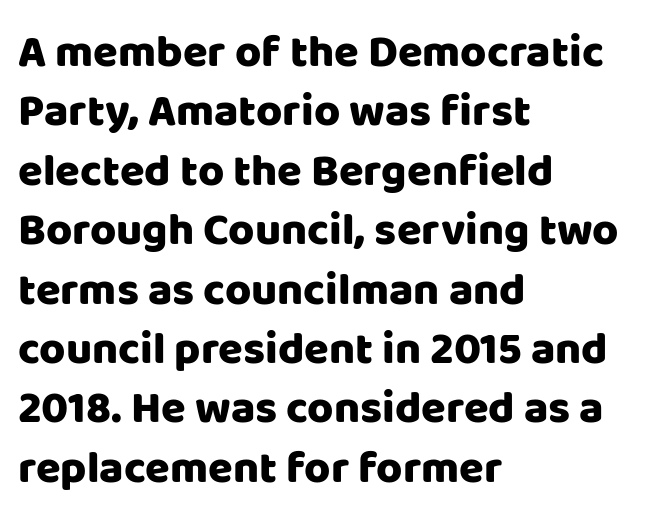
The glyphs in this specimen are sans serif. In terms of posture, this sample is upright. Character widths vary here, with narrow letters taking less room than wide ones. Visually the block forms a straight wall on the left and a jagged coastline on the right. Default kerning and tracking; the words read as compact shapes. The string is rendered with underlining switched off.
